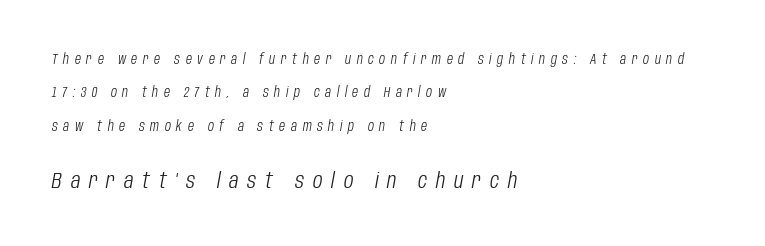
The image shows 22 px text type, italic (leaning right); set left-aligned, loose line spacing (2.38x), unusually wide letter spacing (+0.4 em), not underlined; the second (bottom) block is 1.57x larger.
